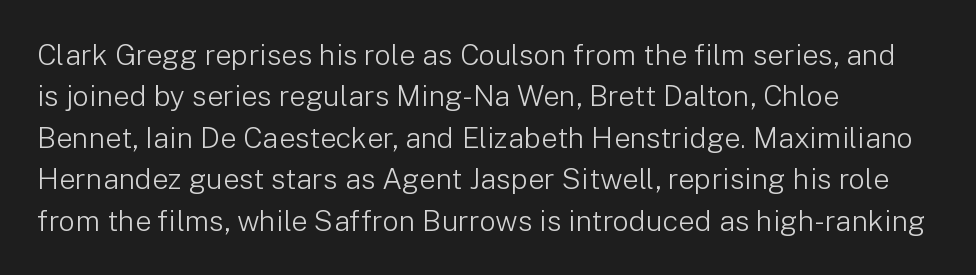
The image shows 29 px light sans-serif type, upright; set left-aligned, normal line spacing (1.43x), normal letter spacing, not underlined; low stroke contrast and a medium x-height.
